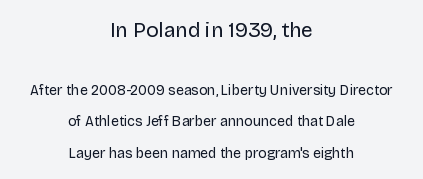
Q: Is the text bold? A: No.
Q: Is the text italic (slanted)? A: No, it is upright.
Q: Is the text underlined? A: No.
Q: How is the paragraph aligned? A: Centered.
Q: Is the spacing between letters normal or unusually wide? A: Normal.
Q: Is the spacing between lines tight, normal or loose? A: Loose.
Q: Which block of text is set in a larger size, the first (top) or the second (bottom)? A: The first (top) one.
